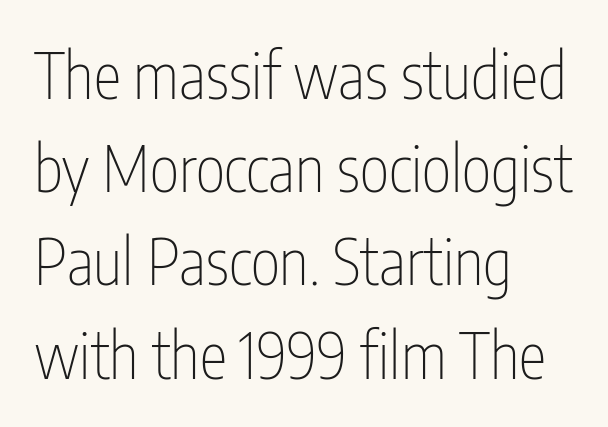
Posture: vertical. Nobody touched the tracking dial on this one. Stem width sits at or under what a default text font uses. Classification — sans serif. Descenders are the only things crossing below the line.
